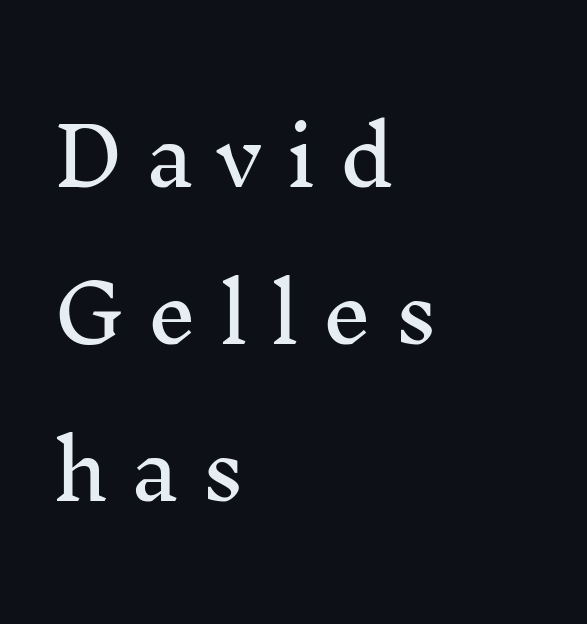
The letters stand upright; this is a roman face. These lines are rendered in a variable-pitch font. Summary of vertical rhythm: relaxed, with wide interline spacing. The passage shown has open, widely tracked lettering throughout.
